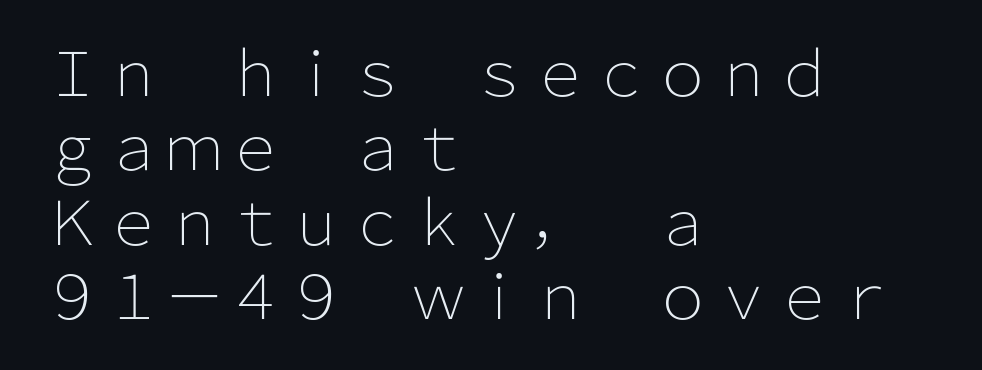
The type sits square on the baseline with zero lean. Character widths vary here, with narrow letters taking less room than wide ones. Descenders are the only things crossing below the line. Look at the bottom of the vertical strokes: they stop flat, with no serifs. The strokes carry an ordinary text weight at most.
